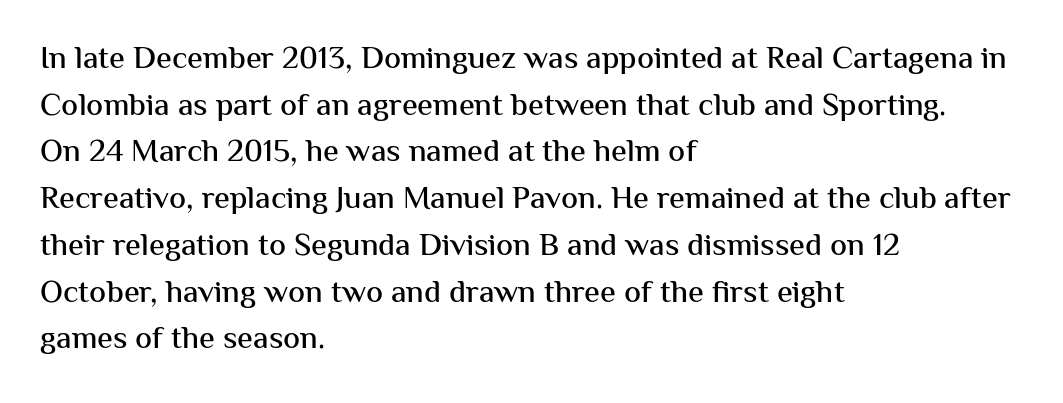
The image shows 32 px sans-serif type, upright; set left-aligned, normal line spacing (1.46x), normal letter spacing, not underlined; medium stroke contrast and a medium x-height.
